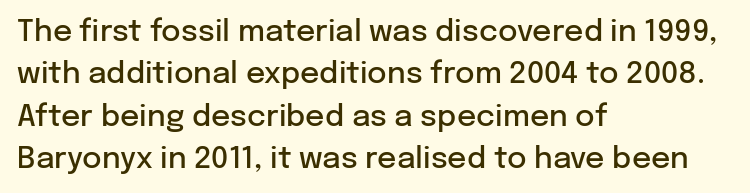
Moderately thickened strokes mark this as semibold type. Think of a printed novel: that variable character pitch is what you see here. Upright lettering throughout. The vertical gap from one line to the next is medium.
